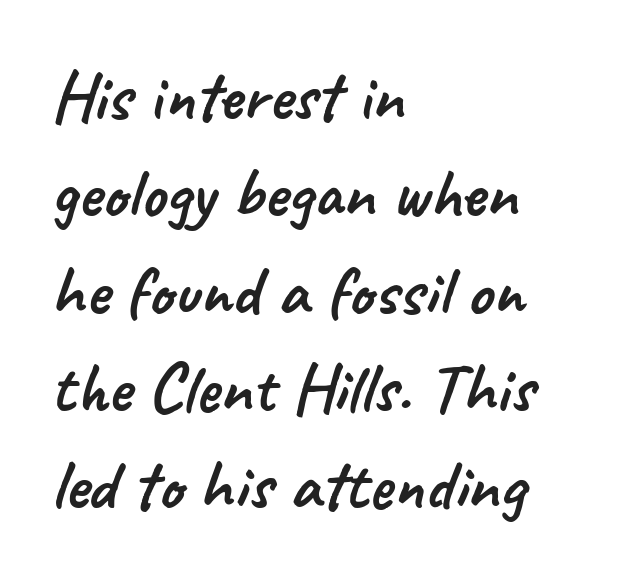
{"serif": "no", "width": "normal", "stroke_contrast": "low", "x_height": "small", "monospaced": "no", "underline": "no", "align": "left", "line_spacing": "normal", "line_spacing_ratio": 1.37, "letter_spacing": "normal", "letter_spacing_em": 0.0, "glyph_px": 71}
